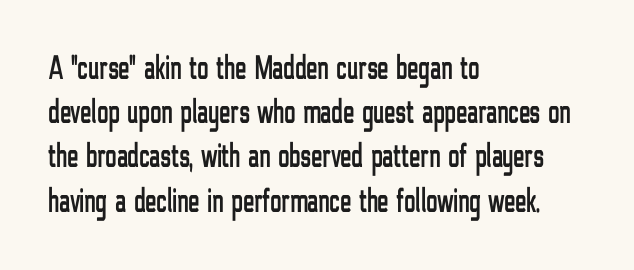
{"serif": "no", "italic": "no", "width": "condensed", "stroke_contrast": "low", "x_height": "medium", "monospaced": "no", "underline": "no", "align": "left", "line_spacing": "normal", "line_spacing_ratio": 1.3, "letter_spacing": "normal", "letter_spacing_em": 0.0, "glyph_px": 34}
